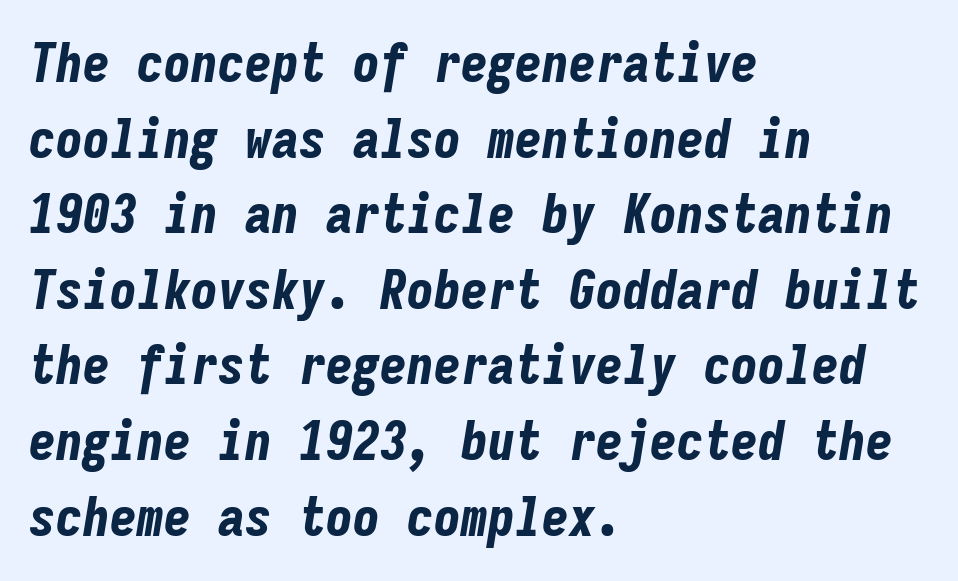
The image shows 54 px bold, condensed type, italic (leaning right), monospaced; set left-aligned, normal line spacing (1.4x), normal letter spacing, not underlined; low stroke contrast and a medium x-height.
